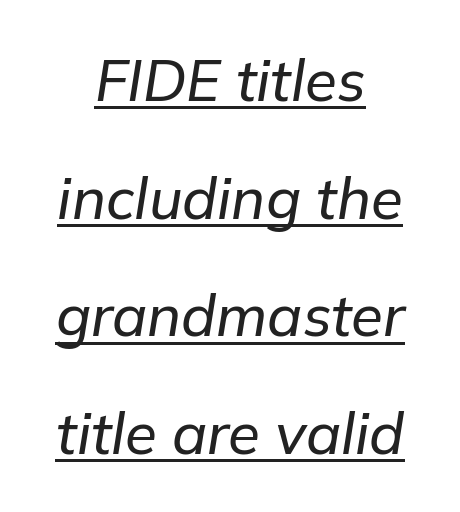
{"italic": "yes", "lean": "right", "slant_degrees": 9, "width": "normal", "stroke_contrast": "low", "x_height": "medium", "monospaced": "no", "underline": "yes", "align": "center", "line_spacing": "loose", "line_spacing_ratio": 2.03, "letter_spacing": "normal", "letter_spacing_em": 0.0, "glyph_px": 58}
